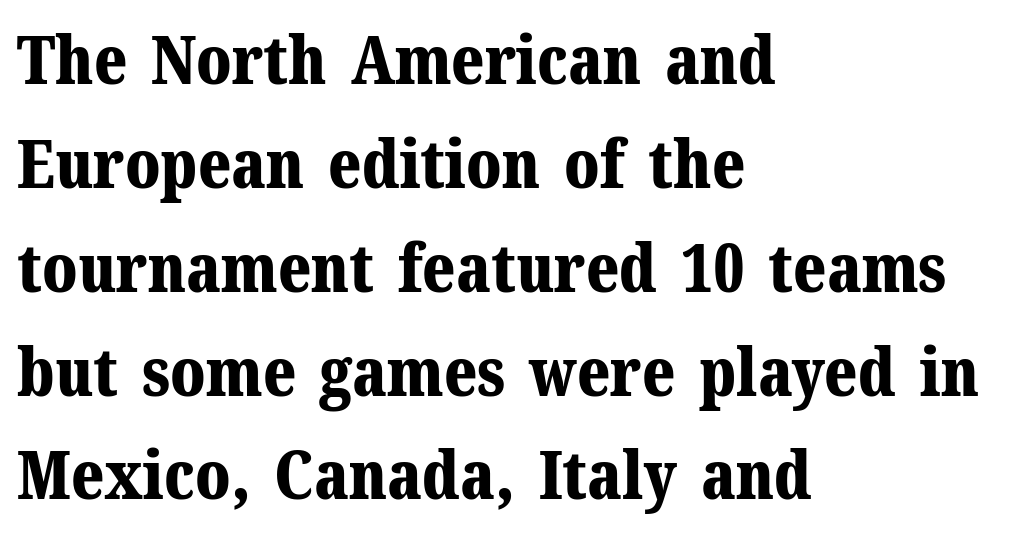
Q: Is the text bold? A: Yes.
Q: Is the text italic (slanted)? A: No, it is upright.
Q: Is the typeface a serif or a sans-serif typeface? A: Serif.
Q: Is the text underlined? A: No.
Q: How is the paragraph aligned? A: Left-aligned.
Q: Is the spacing between letters normal or unusually wide? A: Normal.
Q: Is the spacing between lines tight, normal or loose? A: Normal.
Q: Width (condensed, normal, or wide)? A: Normal.
Q: Stroke contrast? A: Medium.
Q: x-height? A: Medium.
Q: Monospaced? A: No.
